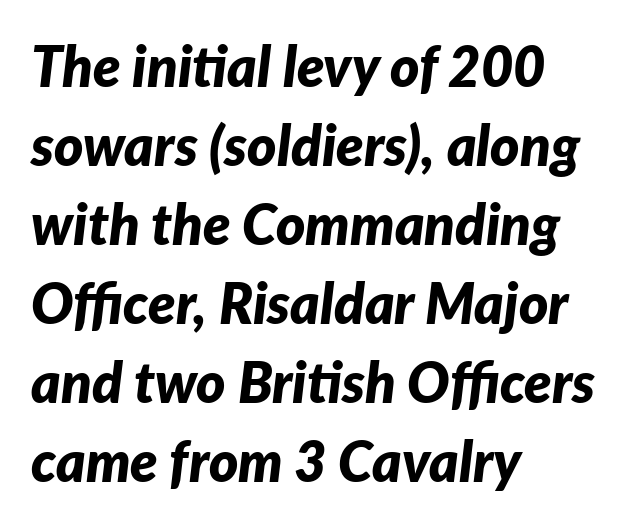
{"italic": "yes", "lean": "right", "slant_degrees": 7, "bold": "yes", "weight": "bold", "width": "normal", "stroke_contrast": "low", "x_height": "medium", "monospaced": "no", "underline": "no", "align": "left", "line_spacing": "normal", "line_spacing_ratio": 1.41, "letter_spacing": "normal", "letter_spacing_em": 0.0, "glyph_px": 56}
